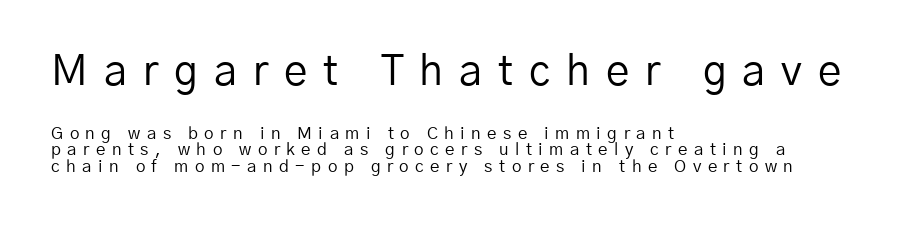
{"serif": "no", "italic": "no", "bold": "no", "weight": "regular", "width": "normal", "stroke_contrast": "low", "x_height": "medium", "monospaced": "no", "underline": "no", "align": "left", "line_spacing": "tight", "line_spacing_ratio": 0.96, "letter_spacing": "wide", "letter_spacing_em": 0.38, "larger_block": "first", "size_ratio": 2.47, "glyph_px": 42}
